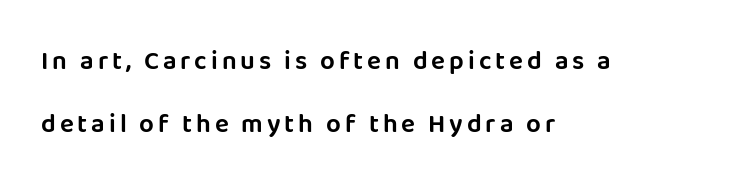
The axis of the letterforms is exactly vertical. The space between consecutive lines is lavish. The zone under the glyphs is completely vacant. A student would call this left alignment; a typographer would say flush left, rag right.
